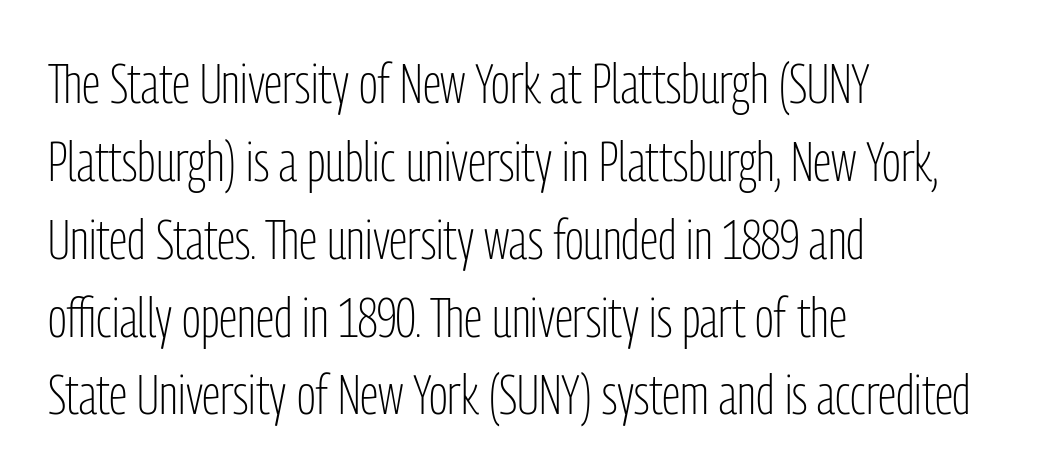
{"serif": "no", "italic": "no", "bold": "no", "weight": "light", "width": "condensed", "stroke_contrast": "low", "x_height": "medium", "monospaced": "no", "underline": "no", "align": "left", "line_spacing": "normal", "line_spacing_ratio": 1.39, "letter_spacing": "normal", "letter_spacing_em": 0.0, "glyph_px": 56}
